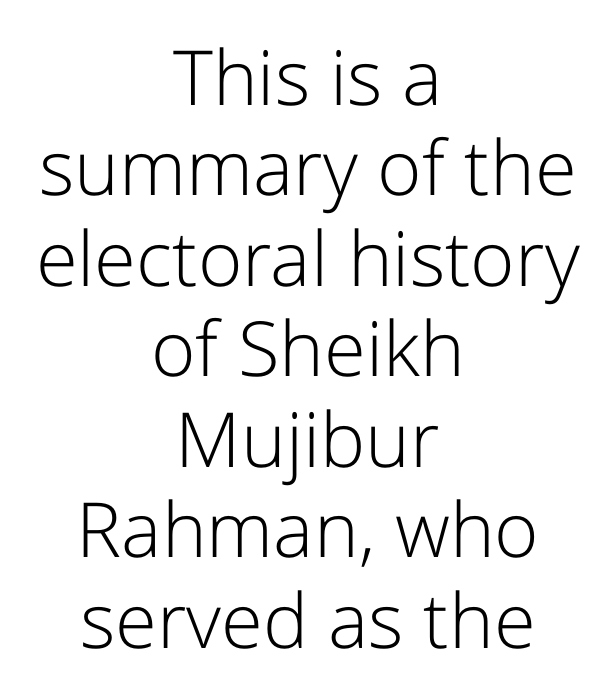
{"serif": "no", "italic": "no", "bold": "no", "weight": "light", "width": "normal", "stroke_contrast": "low", "x_height": "medium", "monospaced": "no", "underline": "no", "align": "center", "line_spacing_ratio": 1.19, "letter_spacing": "normal", "letter_spacing_em": 0.0, "glyph_px": 76}
